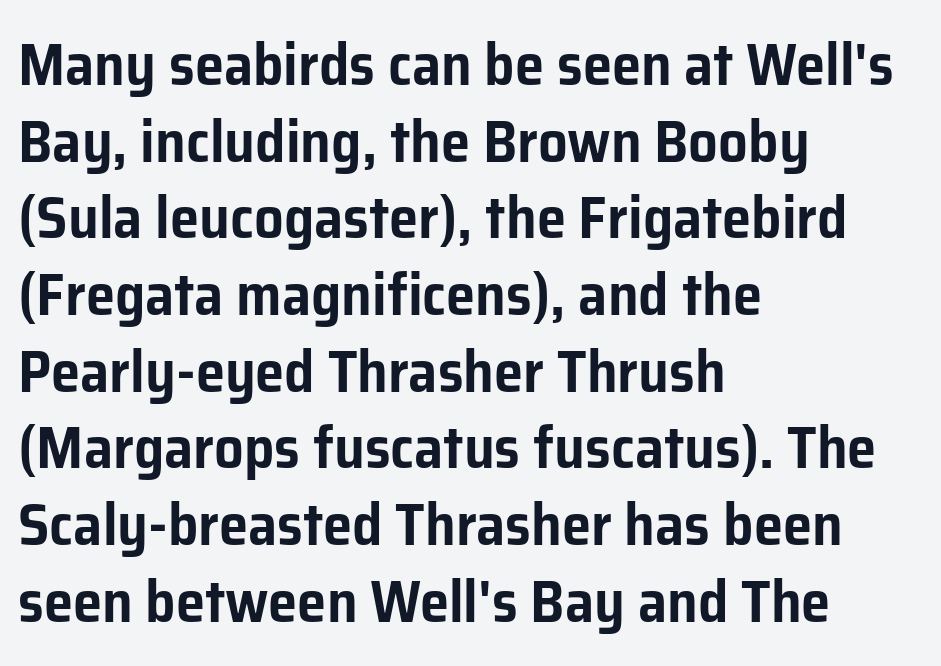
The image shows 59 px sans-serif type, upright; set left-aligned, normal line spacing (1.3x), normal letter spacing, not underlined; low stroke contrast and a medium x-height.
